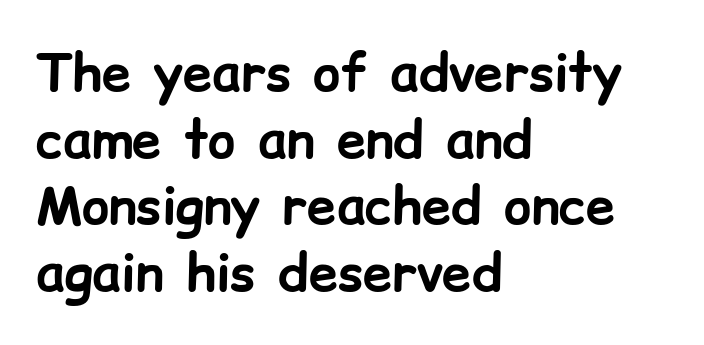
Q: Is the text bold? A: Yes.
Q: Is the text italic (slanted)? A: No, it is upright.
Q: Is the typeface a serif or a sans-serif typeface? A: Sans-serif.
Q: Is the text underlined? A: No.
Q: How is the paragraph aligned? A: Left-aligned.
Q: Is the spacing between letters normal or unusually wide? A: Normal.
Q: Is the spacing between lines tight, normal or loose? A: Normal.
Q: Width (condensed, normal, or wide)? A: Normal.
Q: Stroke contrast? A: Low.
Q: x-height? A: Medium.
Q: Monospaced? A: No.
